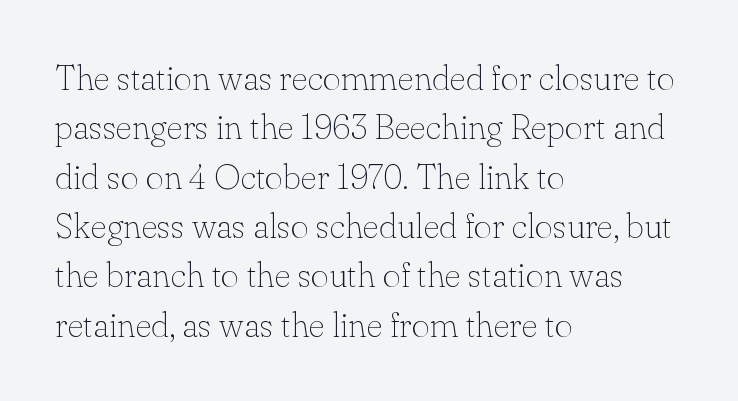
Q: Is the text bold? A: No.
Q: Is the text italic (slanted)? A: No, it is upright.
Q: Is the typeface a serif or a sans-serif typeface? A: Serif.
Q: Is the text underlined? A: No.
Q: How is the paragraph aligned? A: Left-aligned.
Q: Is the spacing between letters normal or unusually wide? A: Normal.
Q: Is the spacing between lines tight, normal or loose? A: Normal.
Q: Width (condensed, normal, or wide)? A: Normal.
Q: Stroke contrast? A: Low.
Q: x-height? A: Small.
Q: Monospaced? A: No.
